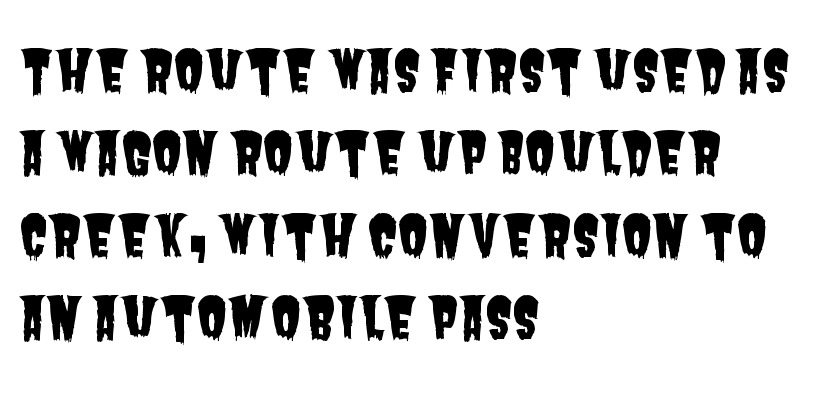
{"serif": "no", "width": "condensed", "stroke_contrast": "low", "x_height": "large", "monospaced": "no", "underline": "no", "align": "left", "line_spacing": "normal", "line_spacing_ratio": 1.47, "letter_spacing": "normal", "letter_spacing_em": 0.0, "glyph_px": 56}
